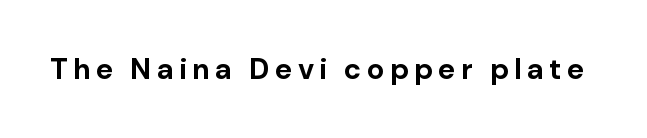
Q: Is the text bold? A: Yes.
Q: Is the text italic (slanted)? A: No, it is upright.
Q: Is the typeface a serif or a sans-serif typeface? A: Sans-serif.
Q: Is the text underlined? A: No.
Q: Width (condensed, normal, or wide)? A: Normal.
Q: Stroke contrast? A: Low.
Q: x-height? A: Medium.
Q: Monospaced? A: No.
